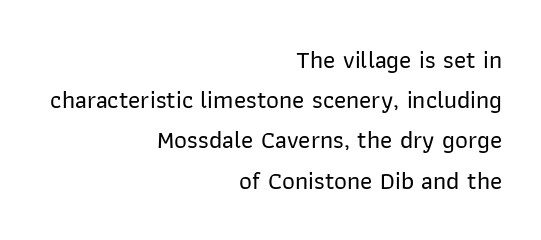
{"italic": "no", "underline": "no", "align": "right", "line_spacing": "normal", "line_spacing_ratio": 1.61, "letter_spacing": "normal", "letter_spacing_em": 0.0, "glyph_px": 25}
